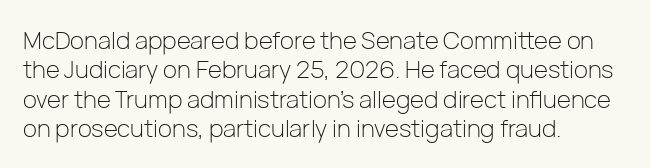
The image shows 24 px text type, upright; set left-aligned, line spacing 1.22x, normal letter spacing, not underlined.
